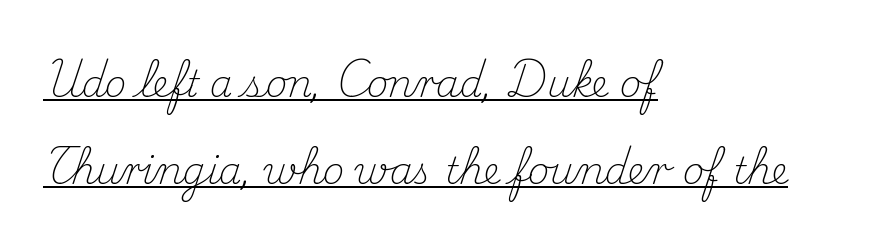
{"serif": "yes", "bold": "no", "weight": "light", "width": "normal", "stroke_contrast": "medium", "x_height": "small", "monospaced": "no", "underline": "yes", "align": "left", "line_spacing": "loose", "line_spacing_ratio": 2.35, "letter_spacing": "normal", "letter_spacing_em": 0.0, "glyph_px": 37}
